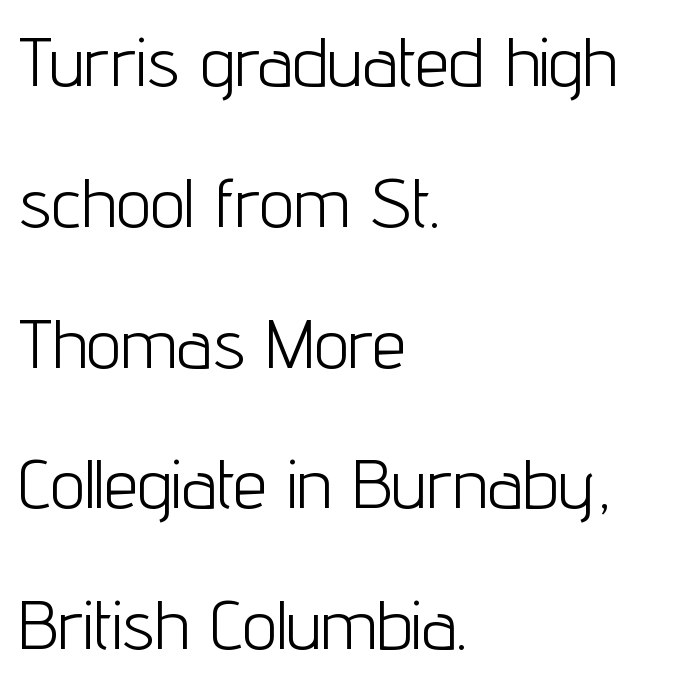
The image shows 69 px light, condensed sans-serif type, upright; set left-aligned, loose line spacing (2.04x), normal letter spacing, not underlined; low stroke contrast and a medium x-height.
